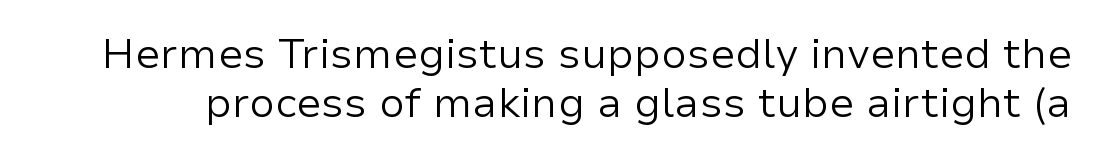
Letters rest on an invisible, unmarked baseline. No feet cap the strokes, marking this as sans-serif type. The typesetting does not lean heavy: it is not bold. Proportional: the letters do not fall into vertical columns. Nope, not italic — everything's standing straight. The rendering keeps characters at their native spacing.
